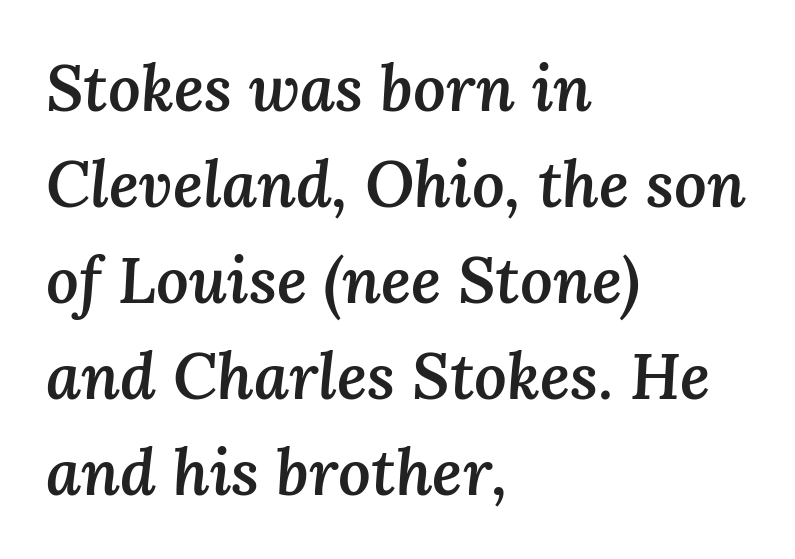
Q: Is the text bold? A: Semi-bold.
Q: Is the text italic (slanted)? A: Yes, it leans right by about 3 degrees.
Q: Is the text underlined? A: No.
Q: How is the paragraph aligned? A: Left-aligned.
Q: Is the spacing between letters normal or unusually wide? A: Normal.
Q: Is the spacing between lines tight, normal or loose? A: Normal.
Q: Width (condensed, normal, or wide)? A: Normal.
Q: Stroke contrast? A: Medium.
Q: x-height? A: Medium.
Q: Monospaced? A: No.
